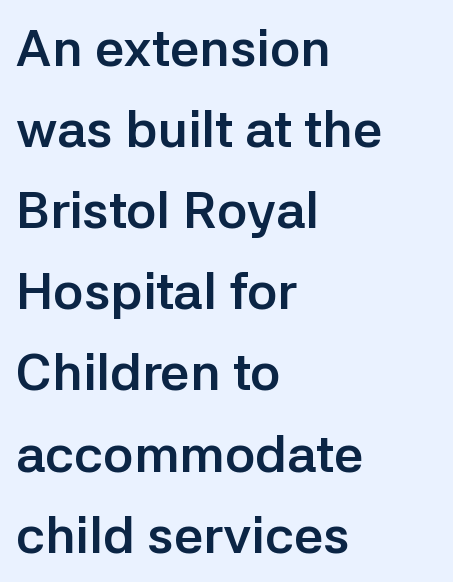
{"serif": "no", "italic": "no", "bold": "yes", "weight": "semibold", "width": "normal", "stroke_contrast": "low", "x_height": "medium", "monospaced": "no", "underline": "no", "align": "left", "line_spacing": "normal", "line_spacing_ratio": 1.56, "letter_spacing": "normal", "letter_spacing_em": 0.0, "glyph_px": 52}
